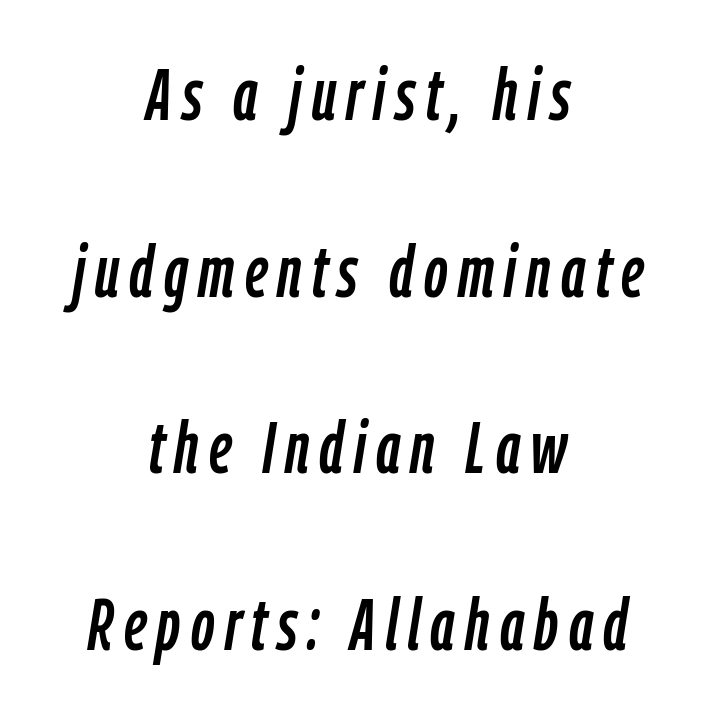
Q: Is the text italic (slanted)? A: Yes, it leans right by about 9 degrees.
Q: Is the text underlined? A: No.
Q: How is the paragraph aligned? A: Centered.
Q: Is the spacing between lines tight, normal or loose? A: Loose.
Q: Width (condensed, normal, or wide)? A: Condensed.
Q: Stroke contrast? A: Low.
Q: x-height? A: Medium.
Q: Monospaced? A: No.
